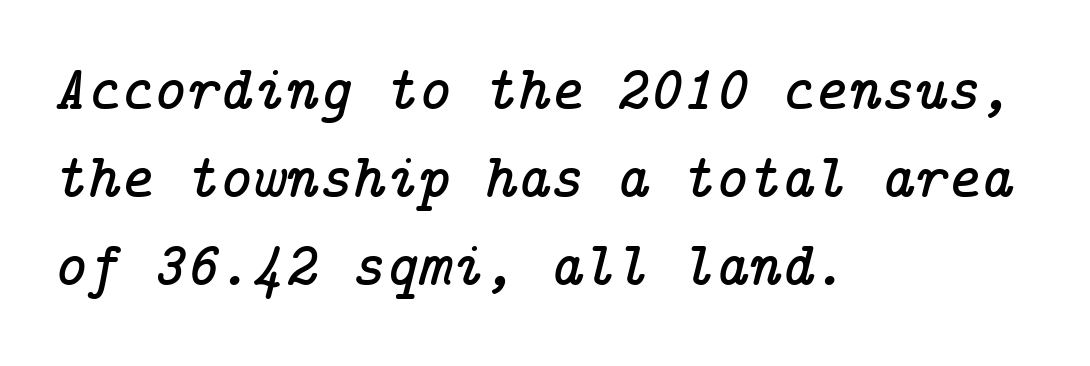
{"serif": "yes", "italic": "yes", "lean": "right", "slant_degrees": 14, "width": "normal", "stroke_contrast": "low", "x_height": "medium", "underline": "no", "align": "left", "line_spacing": "normal", "line_spacing_ratio": 1.4, "letter_spacing": "normal", "letter_spacing_em": 0.0, "glyph_px": 63}
